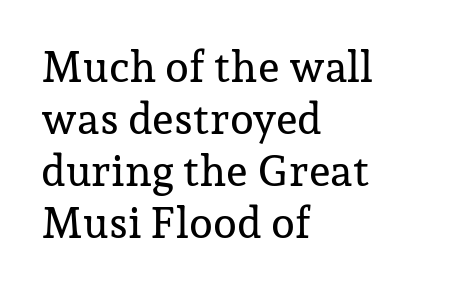
When letters stand straight like this, we call the style roman or upright. Think of a printed novel: that variable character pitch is what you see here. The strip under each line holds only bare page. The typeface chosen for these lines features serifs.
